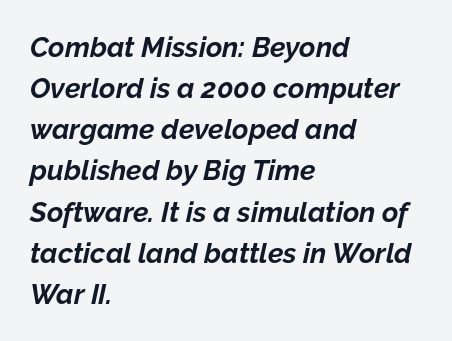
The image shows 28 px bold type, italic (leaning right); set left-aligned, normal line spacing (1.47x), normal letter spacing, not underlined; low stroke contrast and a medium x-height.
